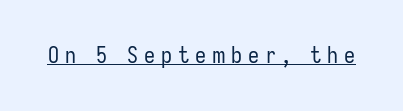
The image shows 22 px text type, upright; set unusually wide letter spacing (+0.27 em), underlined.
